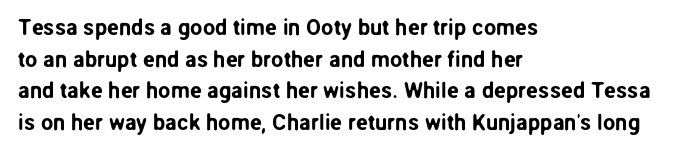
The image shows 22 px text type, upright; set left-aligned, normal line spacing (1.44x), normal letter spacing, not underlined.
